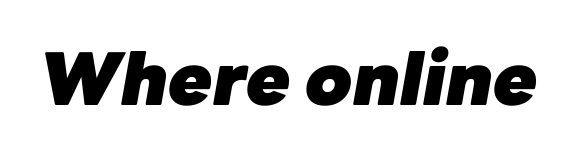
The image shows 72 px heavy type, italic (leaning right); set normal letter spacing, not underlined; low stroke contrast and a medium x-height.
